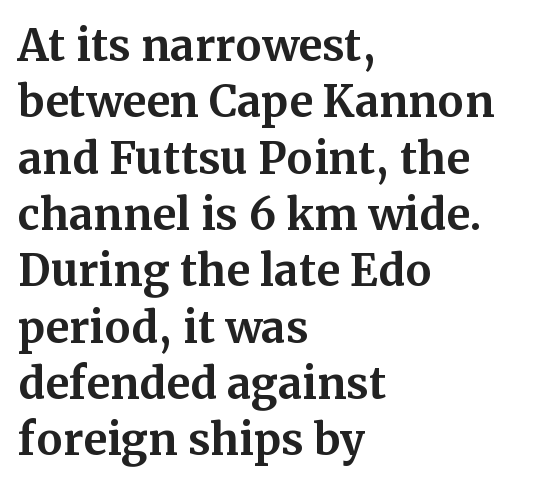
Q: Is the text bold? A: Yes.
Q: Is the text italic (slanted)? A: No, it is upright.
Q: Is the typeface a serif or a sans-serif typeface? A: Serif.
Q: Is the text underlined? A: No.
Q: How is the paragraph aligned? A: Left-aligned.
Q: Is the spacing between letters normal or unusually wide? A: Normal.
Q: Is the spacing between lines tight, normal or loose? A: Normal.
Q: Width (condensed, normal, or wide)? A: Normal.
Q: Stroke contrast? A: Medium.
Q: x-height? A: Medium.
Q: Monospaced? A: No.
